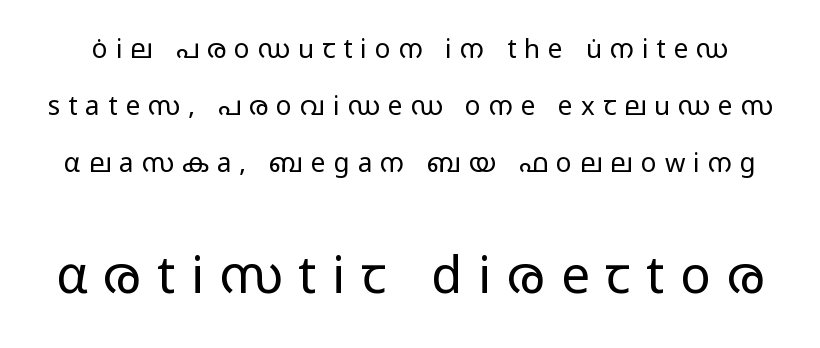
Q: Is the text bold? A: No.
Q: Is the text italic (slanted)? A: No, it is upright.
Q: Is the typeface a serif or a sans-serif typeface? A: Sans-serif.
Q: Is the text underlined? A: No.
Q: Is the spacing between letters normal or unusually wide? A: Unusually wide.
Q: Is the spacing between lines tight, normal or loose? A: Loose.
Q: Which block of text is set in a larger size, the first (top) or the second (bottom)? A: The second (bottom) one.
Q: Width (condensed, normal, or wide)? A: Wide.
Q: Stroke contrast? A: Low.
Q: x-height? A: Medium.
Q: Monospaced? A: No.
